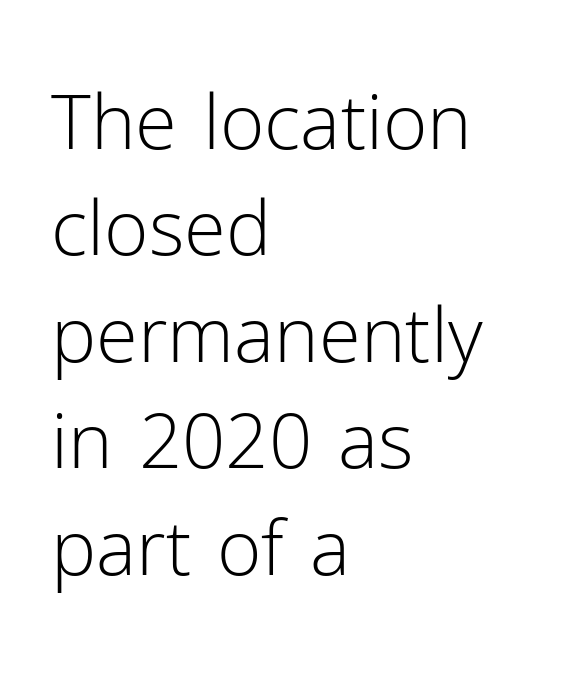
These lines were composed using upright roman letters. The typesetting does not lean heavy: it is not bold. Typographically, this falls in the sans-serif category. Compared with a centered layout, this one pins lines to the left instead. If you measured baseline to baseline, you'd find a middling distance.
